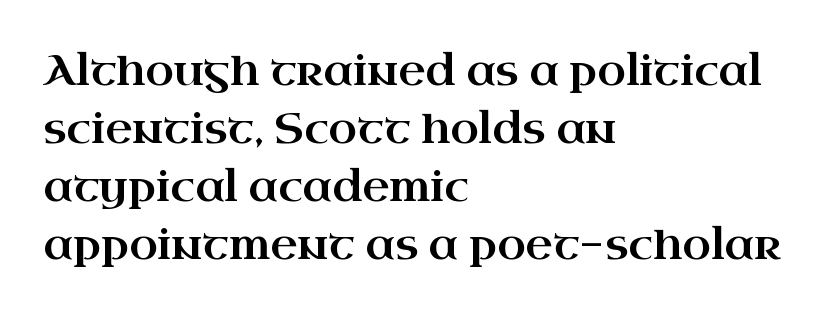
The image shows 42 px wide serif type, upright; set left-aligned, normal line spacing (1.38x), normal letter spacing, not underlined; high stroke contrast and a small x-height.
